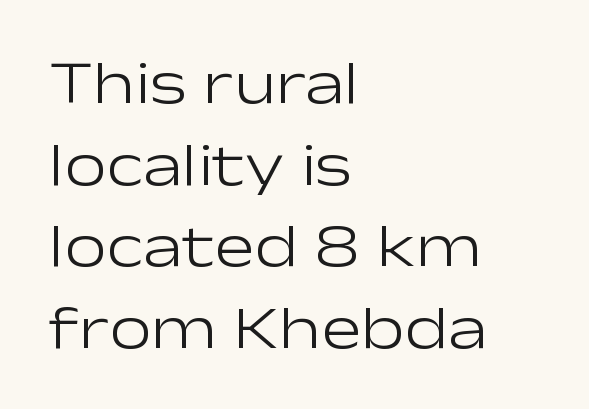
{"serif": "no", "italic": "no", "bold": "no", "weight": "light", "width": "wide", "stroke_contrast": "low", "x_height": "medium", "monospaced": "no", "underline": "no", "align": "left", "line_spacing": "normal", "line_spacing_ratio": 1.36, "letter_spacing": "normal", "letter_spacing_em": 0.0, "glyph_px": 60}
